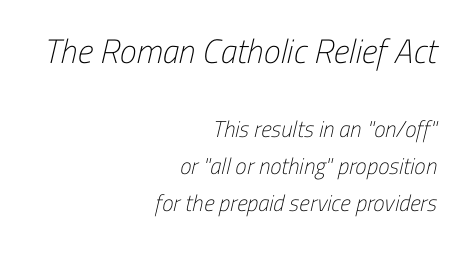
The image shows 34 px light, condensed sans-serif type; set right-aligned, normal line spacing (1.61x), normal letter spacing, not underlined; the first (top) block is 1.48x larger; low stroke contrast and a medium x-height.
